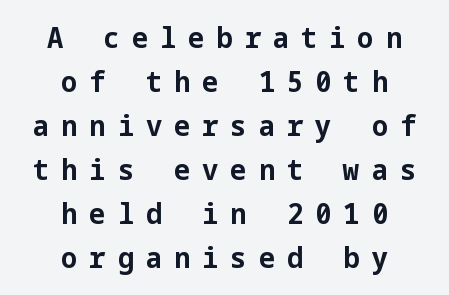
Q: Is the text bold? A: Yes.
Q: Is the text italic (slanted)? A: No, it is upright.
Q: Is the typeface a serif or a sans-serif typeface? A: Sans-serif.
Q: Is the text underlined? A: No.
Q: How is the paragraph aligned? A: Centered.
Q: Is the spacing between letters normal or unusually wide? A: Unusually wide.
Q: Is the spacing between lines tight, normal or loose? A: Normal.
Q: Width (condensed, normal, or wide)? A: Normal.
Q: Stroke contrast? A: Low.
Q: x-height? A: Medium.
